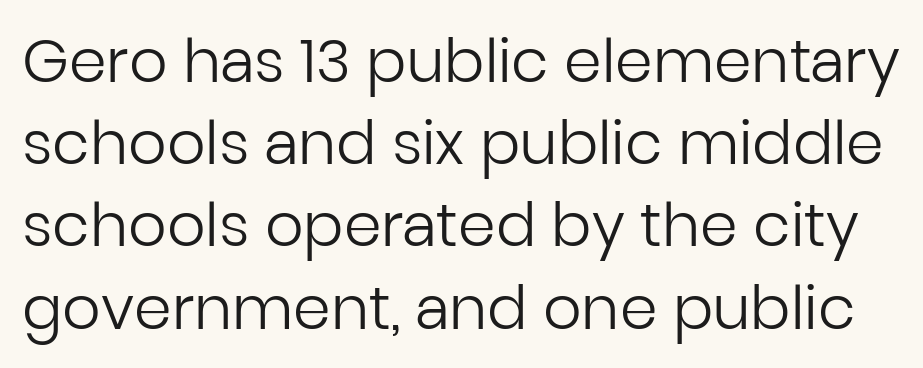
{"serif": "no", "italic": "no", "bold": "no", "weight": "regular", "width": "normal", "stroke_contrast": "low", "x_height": "medium", "monospaced": "no", "underline": "no", "line_spacing": "normal", "line_spacing_ratio": 1.37, "letter_spacing": "normal", "letter_spacing_em": 0.0, "glyph_px": 60}
